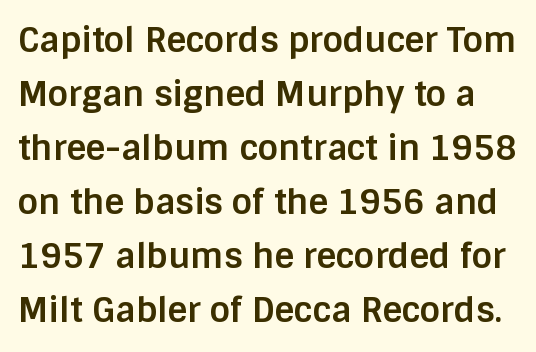
The image shows 34 px bold sans-serif type, upright; set normal line spacing (1.59x), normal letter spacing, not underlined; low stroke contrast and a large x-height.
